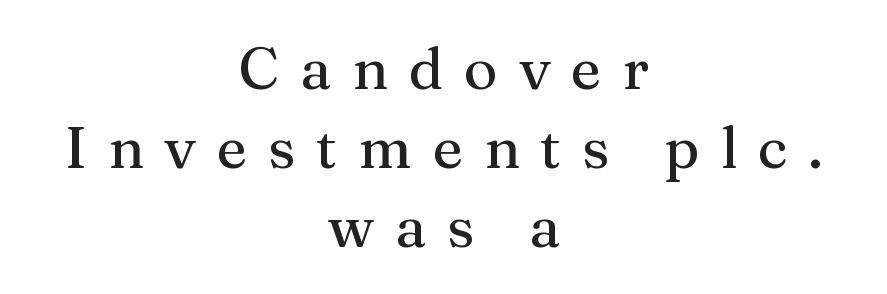
Nobody drew a line under any word here. The rendering positions every line midway between the sides. This sample keeps an unexceptional amount of space between lines. Posture: upright roman. These lines are rendered in a variable-pitch font. Students, note that the glyphs here are deliberately spaced far apart.
